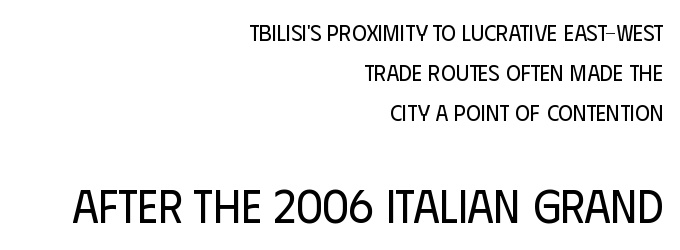
{"serif": "no", "italic": "no", "bold": "no", "weight": "regular", "width": "condensed", "stroke_contrast": "low", "x_height": "large", "monospaced": "no", "underline": "no", "align": "right", "line_spacing_ratio": 1.75, "letter_spacing": "normal", "letter_spacing_em": 0.0, "larger_block": "second", "size_ratio": 2.0, "glyph_px": 46}
